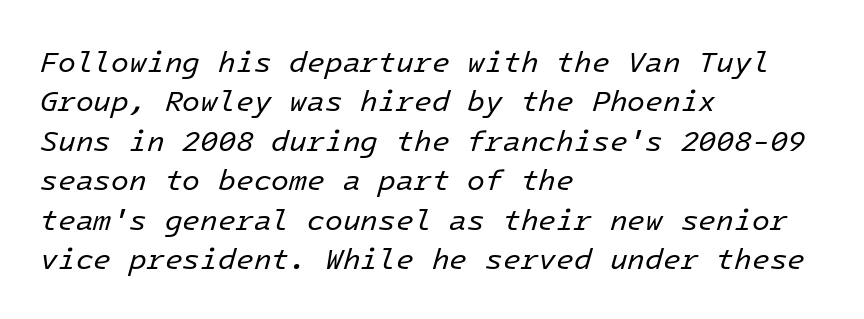
Reading down the block, your eye returns to a fixed left position each line. Unbolded letterforms with no extra heft. If you drew a line through each stem, it would be angled. Bare-footed words on every line. This rendering leaves character spacing at its baseline value.
